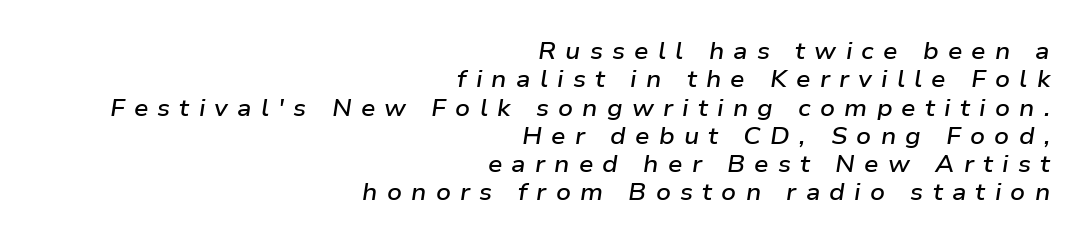
{"italic": "yes", "lean": "right", "slant_degrees": 9, "bold": "semi", "underline": "no", "align": "right", "line_spacing_ratio": 1.23, "letter_spacing": "wide", "letter_spacing_em": 0.4, "glyph_px": 23}
